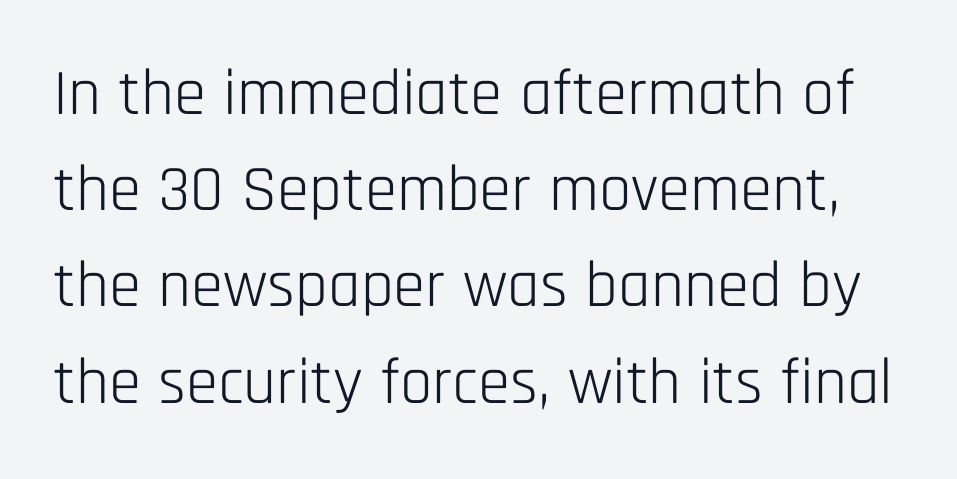
{"serif": "no", "italic": "no", "bold": "no", "weight": "light", "width": "condensed", "stroke_contrast": "low", "x_height": "large", "monospaced": "no", "underline": "no", "line_spacing": "normal", "line_spacing_ratio": 1.48, "letter_spacing": "normal", "letter_spacing_em": 0.0, "glyph_px": 65}
